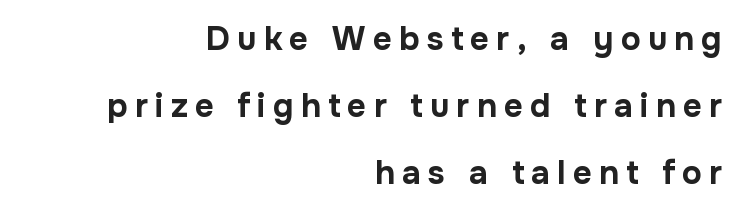
{"serif": "no", "italic": "no", "bold": "yes", "weight": "bold", "width": "normal", "stroke_contrast": "low", "x_height": "medium", "monospaced": "no", "underline": "no", "align": "right", "line_spacing": "loose", "line_spacing_ratio": 2.03, "letter_spacing": "wide", "letter_spacing_em": 0.22, "glyph_px": 33}
